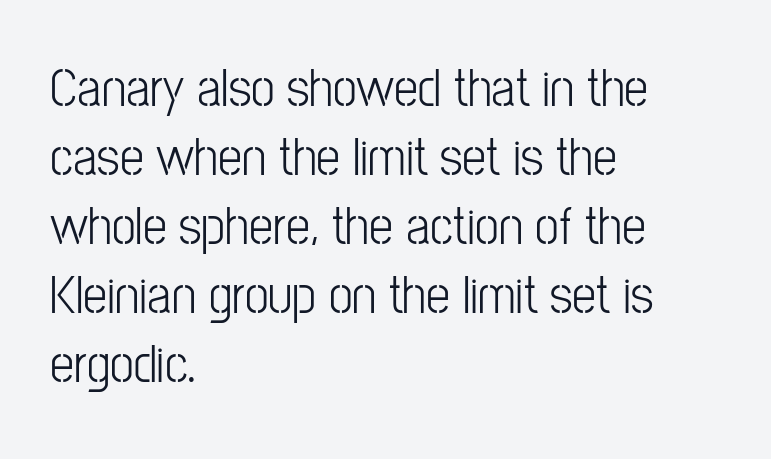
Q: Is the text bold? A: No.
Q: Is the text italic (slanted)? A: No, it is upright.
Q: Is the typeface a serif or a sans-serif typeface? A: Sans-serif.
Q: Is the text underlined? A: No.
Q: How is the paragraph aligned? A: Left-aligned.
Q: Is the spacing between letters normal or unusually wide? A: Normal.
Q: Is the spacing between lines tight, normal or loose? A: Normal.
Q: Width (condensed, normal, or wide)? A: Condensed.
Q: Stroke contrast? A: Low.
Q: x-height? A: Medium.
Q: Monospaced? A: No.
